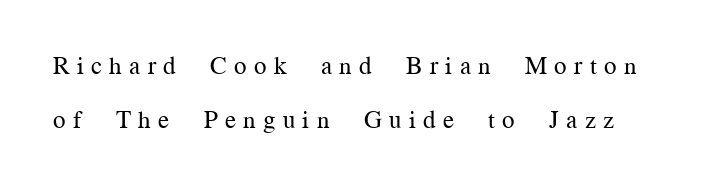
Q: Is the text bold? A: No.
Q: Is the text italic (slanted)? A: No, it is upright.
Q: Is the text underlined? A: No.
Q: Is the spacing between letters normal or unusually wide? A: Unusually wide.
Q: Is the spacing between lines tight, normal or loose? A: Loose.
